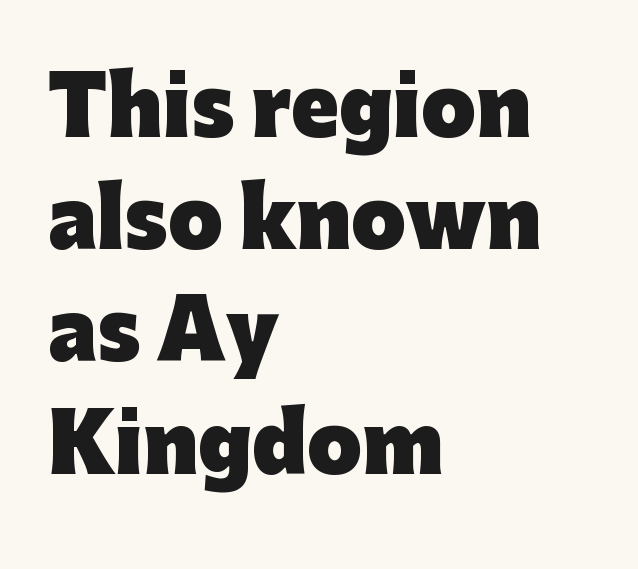
The image shows 79 px heavy sans-serif type, upright; set left-aligned, normal line spacing (1.42x), normal letter spacing, not underlined; low stroke contrast and a medium x-height.
